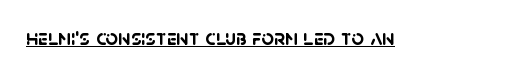
What decoration does the sample have? An underline. The line texture is even and compact thanks to regular tracking. Set as a true bold cut, around the 700 mark.
